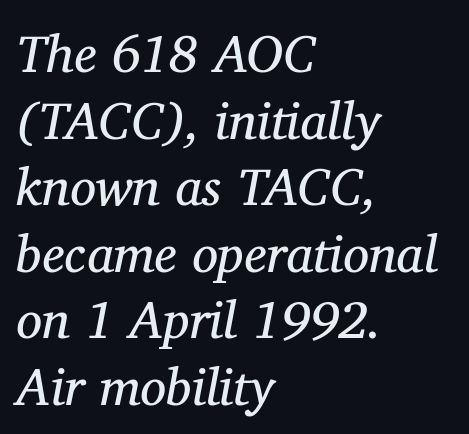
{"serif": "yes", "italic": "yes", "lean": "right", "slant_degrees": 11, "bold": "no", "weight": "regular", "width": "normal", "stroke_contrast": "medium", "x_height": "medium", "monospaced": "no", "underline": "no", "align": "left", "line_spacing": "normal", "line_spacing_ratio": 1.28, "letter_spacing": "normal", "letter_spacing_em": 0.0, "glyph_px": 52}
